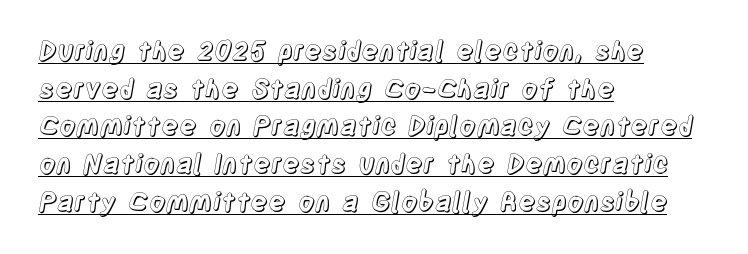
Q: Is the text italic (slanted)? A: Yes.
Q: Is the text underlined? A: Yes.
Q: How is the paragraph aligned? A: Left-aligned.
Q: Is the spacing between letters normal or unusually wide? A: Normal.
Q: Is the spacing between lines tight, normal or loose? A: Normal.
